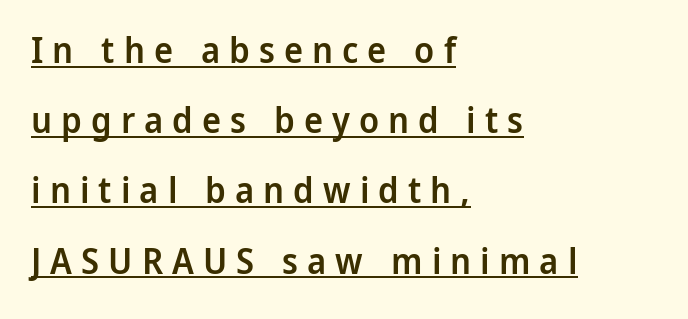
Stroke thickness is moderately raised; the sample reads as semibold. Visually the block forms a straight wall on the left and a jagged coastline on the right. A rule runs beneath these lines of type. Line spacing here is loose. Does the lettering tilt? It doesn't — this is upright. Characters follow at a spacing far wider than the type designer built in.
